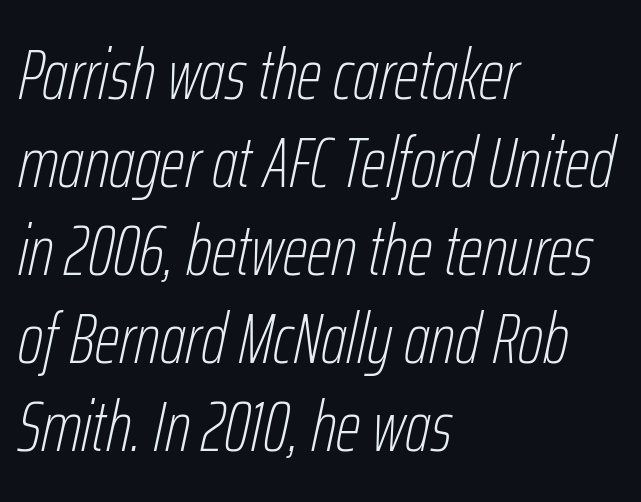
Yep, that's italic — everything's leaning. The area under the type is left untouched. The face used here is proportionally spaced, like ordinary book or web type. Left-aligned paragraph, ragged on the right.
